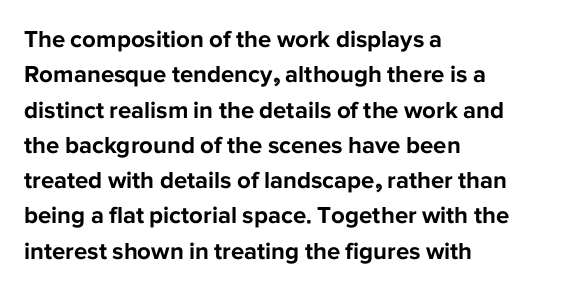
The image shows 24 px bold type, upright; set left-aligned, normal line spacing (1.47x), normal letter spacing, not underlined.
